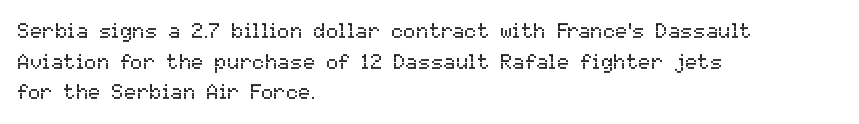
{"italic": "no", "bold": "no", "underline": "no", "align": "left", "line_spacing": "normal", "line_spacing_ratio": 1.46, "letter_spacing": "normal", "letter_spacing_em": 0.0, "glyph_px": 21}
